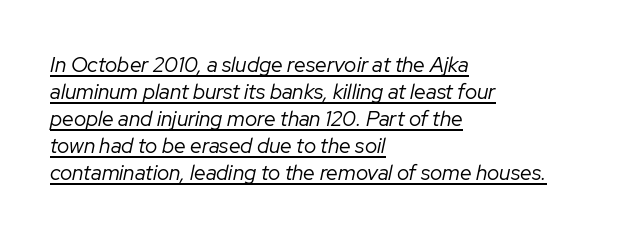
A student would call this left alignment; a typographer would say flush left, rag right. Leading: standard. The glyphs are accompanied by a horizontal stroke just below them. You could call the tracking neutral — neither tight nor loose. These lines were composed using italics. The typeface has the unassuming heft of standard copy or less.
